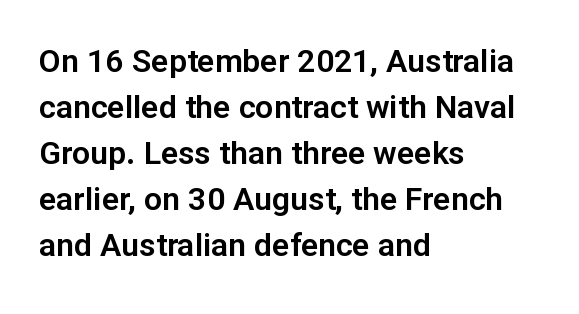
If you measured baseline to baseline, you'd find a middling distance. Characters remain perfectly vertical along every line. The text was rendered using a sans face with plain stroke endings. Is this a fixed-width face? No — the glyphs have proportional, varying widths. The specimen omits any rule beneath the text block's lines.
